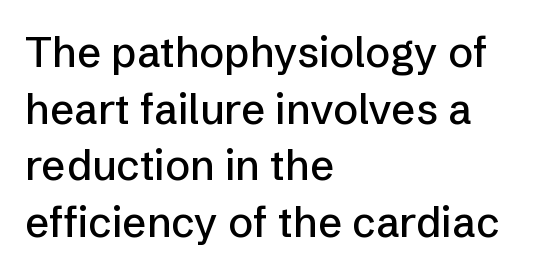
The space beneath each line is pristine and unruled. Unlike a traditional serif, this face leaves its strokes unadorned. Ordinary non-slanted type is in use. Leading: standard. The face used here is proportionally spaced, like ordinary book or web type. Honestly, the letter spacing is just normal — you wouldn't notice it.
